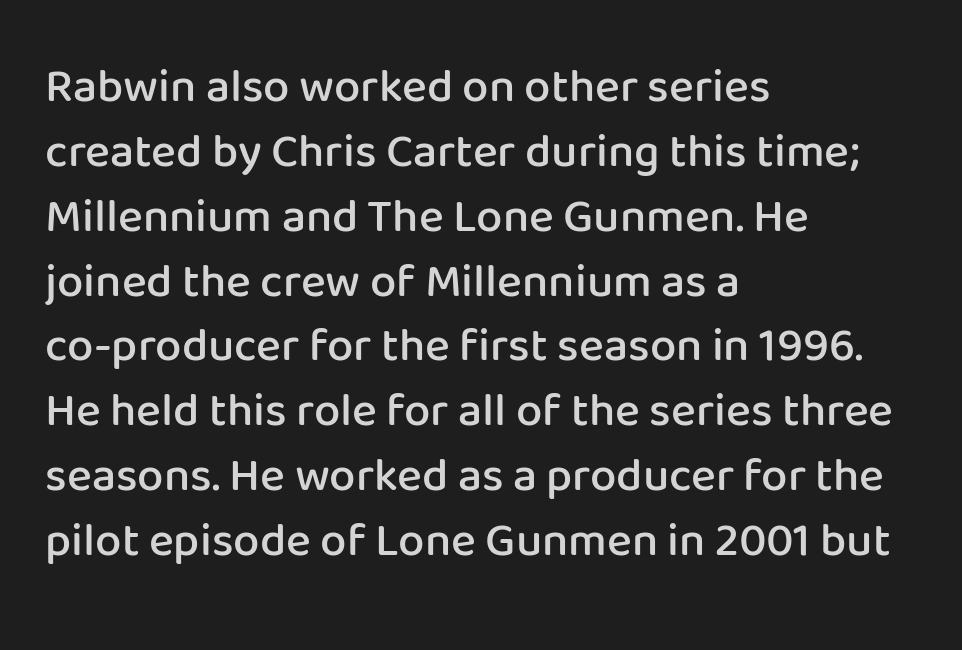
Q: Is the text bold? A: Semi-bold.
Q: Is the text italic (slanted)? A: No, it is upright.
Q: Is the typeface a serif or a sans-serif typeface? A: Sans-serif.
Q: Is the text underlined? A: No.
Q: How is the paragraph aligned? A: Left-aligned.
Q: Is the spacing between letters normal or unusually wide? A: Normal.
Q: Is the spacing between lines tight, normal or loose? A: Normal.
Q: Width (condensed, normal, or wide)? A: Normal.
Q: Stroke contrast? A: Low.
Q: x-height? A: Medium.
Q: Monospaced? A: No.
